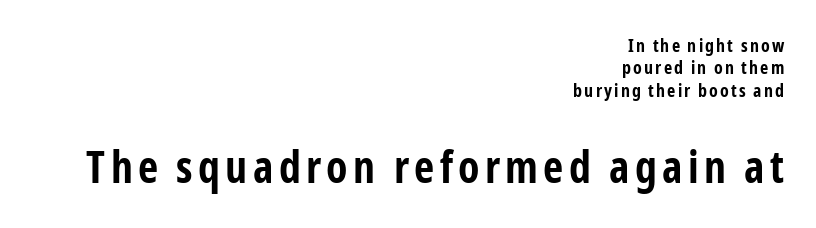
Q: Is the text bold? A: Yes.
Q: Is the text italic (slanted)? A: No, it is upright.
Q: Is the typeface a serif or a sans-serif typeface? A: Sans-serif.
Q: Is the text underlined? A: No.
Q: How is the paragraph aligned? A: Right-aligned.
Q: Is the spacing between lines tight, normal or loose? A: Normal.
Q: Which block of text is set in a larger size, the first (top) or the second (bottom)? A: The second (bottom) one.
Q: Width (condensed, normal, or wide)? A: Condensed.
Q: Stroke contrast? A: Low.
Q: x-height? A: Medium.
Q: Monospaced? A: No.
